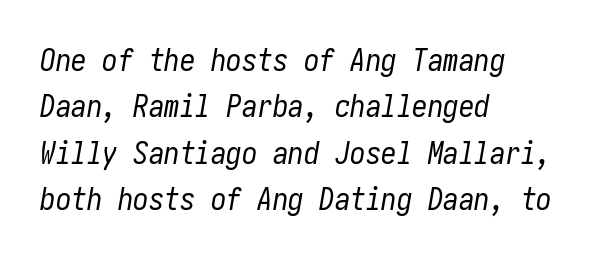
Q: Is the text bold? A: No.
Q: Is the text italic (slanted)? A: Yes, it leans right by about 10 degrees.
Q: Is the text underlined? A: No.
Q: How is the paragraph aligned? A: Left-aligned.
Q: Is the spacing between letters normal or unusually wide? A: Normal.
Q: Is the spacing between lines tight, normal or loose? A: Normal.
Q: Width (condensed, normal, or wide)? A: Condensed.
Q: Stroke contrast? A: Low.
Q: x-height? A: Medium.
